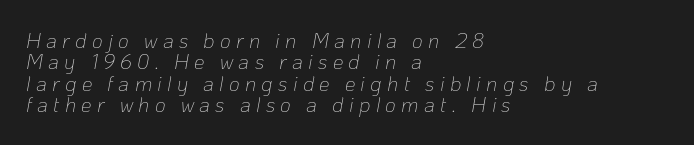
Rendered with sloped, italic letterforms. The rendering uses a small line-height, squeezing the rows. Bold? No — there's no thickening of the strokes. This sample uses expanded letter spacing, leaving extra air between glyphs.
